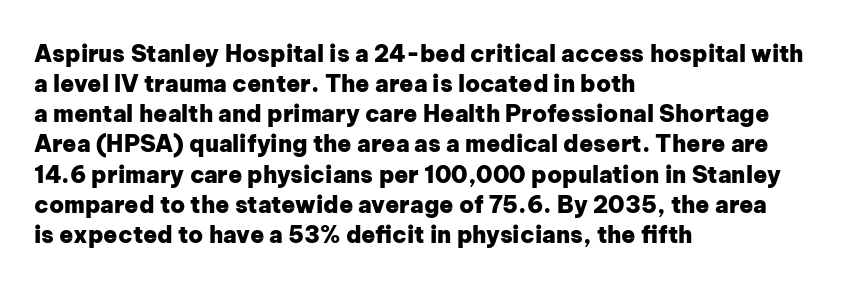
{"italic": "no", "bold": "yes", "underline": "no", "align": "left", "line_spacing": "normal", "line_spacing_ratio": 1.31, "letter_spacing": "normal", "letter_spacing_em": 0.0, "glyph_px": 23}
